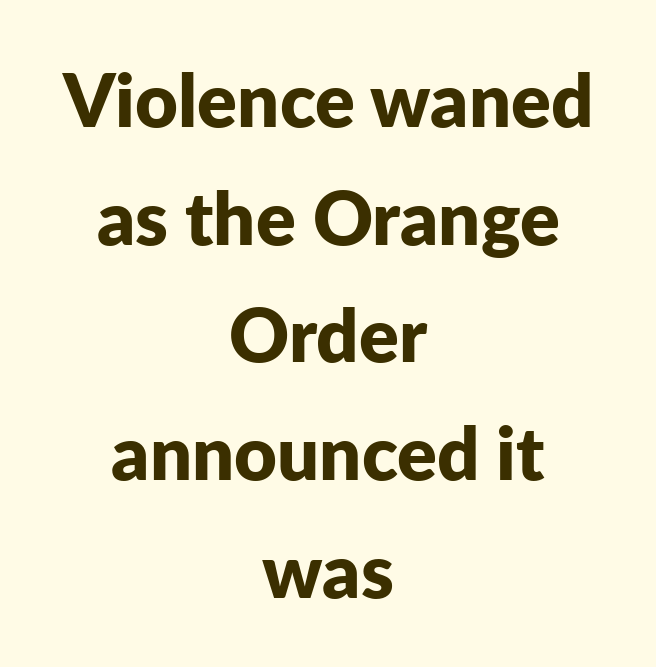
Q: Is the text bold? A: Yes.
Q: Is the text italic (slanted)? A: No, it is upright.
Q: Is the typeface a serif or a sans-serif typeface? A: Sans-serif.
Q: Is the text underlined? A: No.
Q: How is the paragraph aligned? A: Centered.
Q: Is the spacing between letters normal or unusually wide? A: Normal.
Q: Is the spacing between lines tight, normal or loose? A: Normal.
Q: Width (condensed, normal, or wide)? A: Normal.
Q: Stroke contrast? A: Low.
Q: x-height? A: Medium.
Q: Monospaced? A: No.
